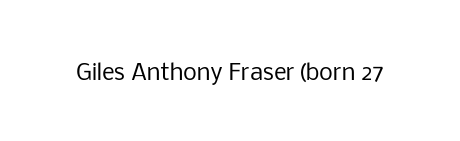
{"italic": "no", "bold": "no", "underline": "no", "letter_spacing": "normal", "letter_spacing_em": 0.0, "glyph_px": 22}
